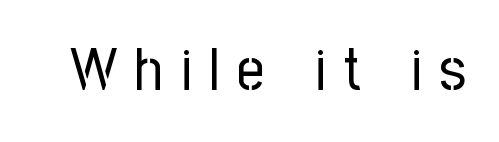
These lines have a slow, spaced-out rhythm from letter to letter. This sample has the flowing, uneven cadence of proportional lettering. Type style note: lacks serifs. Underline: absent. Heft: none added — not bold.
